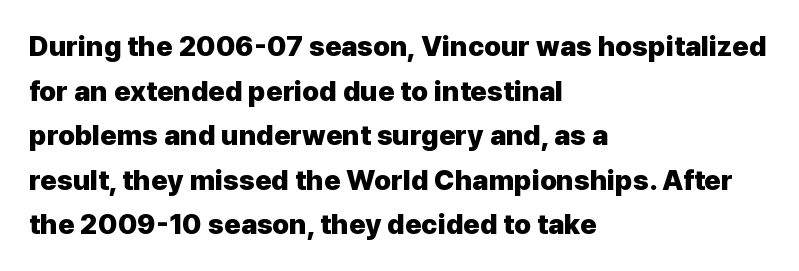
The image shows 28 px heavy sans-serif type, upright; set left-aligned, normal line spacing (1.59x), normal letter spacing, not underlined; low stroke contrast and a medium x-height.
